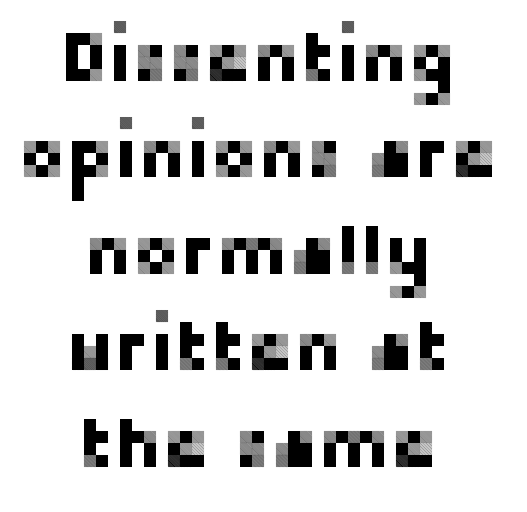
{"serif": "no", "italic": "no", "width": "normal", "stroke_contrast": "low", "x_height": "medium", "monospaced": "no", "underline": "no", "align": "center", "line_spacing": "normal", "line_spacing_ratio": 1.34, "letter_spacing": "normal", "letter_spacing_em": 0.0, "glyph_px": 72}
